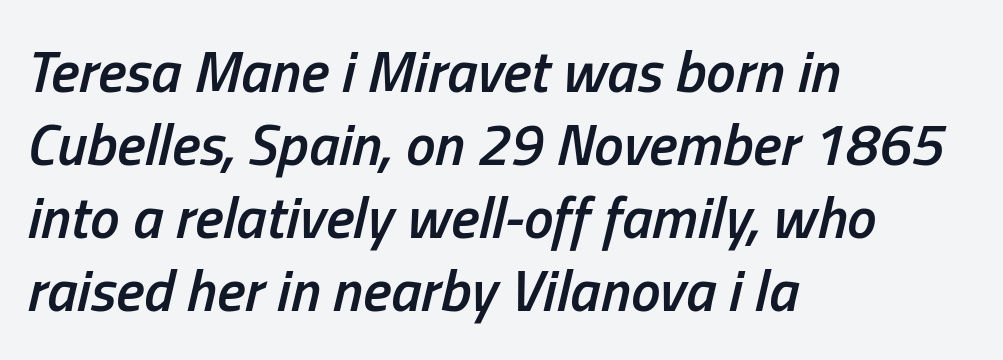
Letter spacing: default. The glyphs are unaccompanied by any horizontal stroke below them. Emphasis by weight is partial: semibold. Visually the block forms a straight wall on the left and a jagged coastline on the right. The passage shown is typed in a proportional face where columns would drift. You can tell it's italic because the verticals aren't actually vertical.
